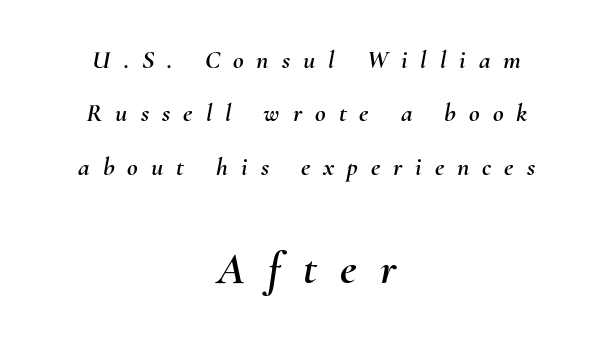
Q: Is the text italic (slanted)? A: Yes, it leans right by about 10 degrees.
Q: Is the text underlined? A: No.
Q: How is the paragraph aligned? A: Centered.
Q: Is the spacing between letters normal or unusually wide? A: Unusually wide.
Q: Is the spacing between lines tight, normal or loose? A: Loose.
Q: Which block of text is set in a larger size, the first (top) or the second (bottom)? A: The second (bottom) one.
Q: Width (condensed, normal, or wide)? A: Normal.
Q: Stroke contrast? A: Medium.
Q: x-height? A: Small.
Q: Monospaced? A: No.
